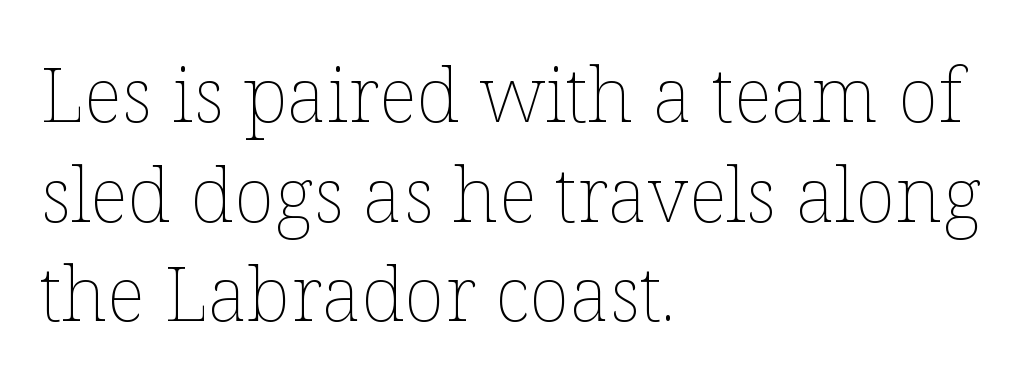
This is not heavy type; no bold has been used. This sample has the flowing, uneven cadence of proportional lettering. Leading matches the norm, producing a regular column. Unlike italic type, these characters show no tilt at all. Check the space under the baseline: it is left empty.
